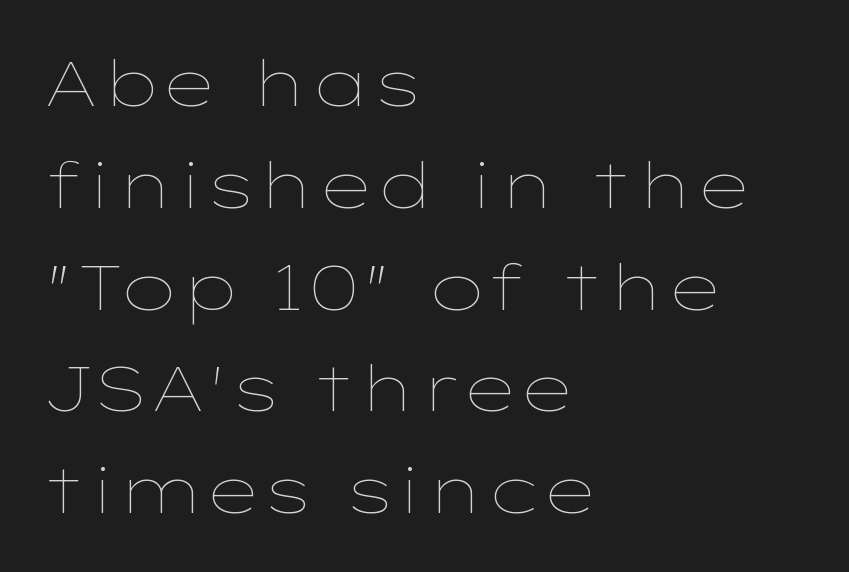
The image shows 64 px thin, wide type, upright; set left-aligned, normal line spacing (1.59x), normal letter spacing, not underlined; low stroke contrast and a medium x-height.
